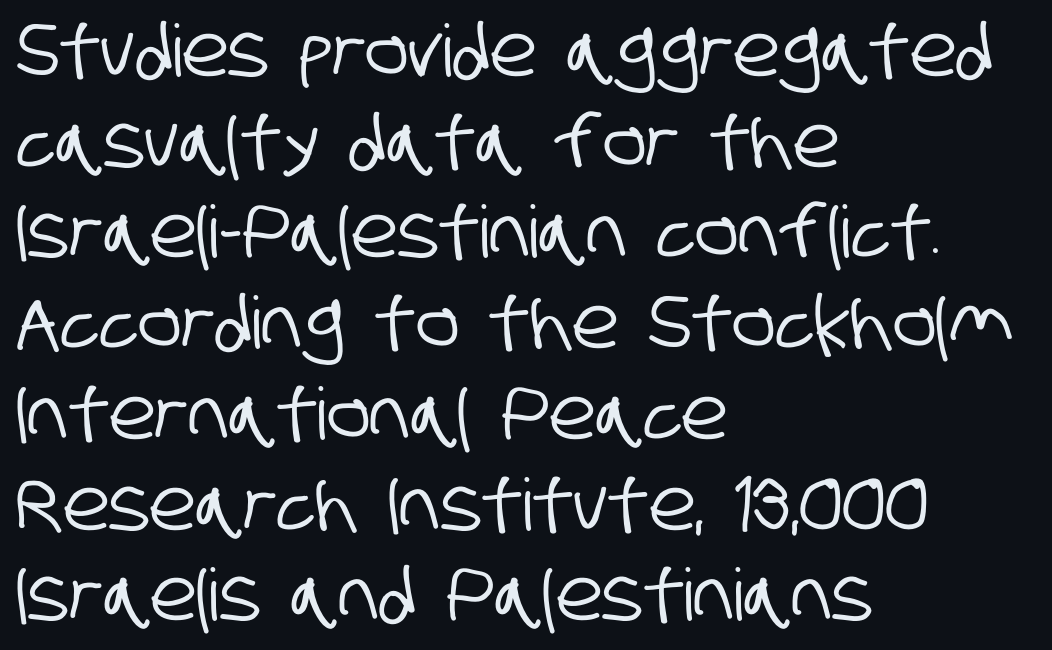
You could not count columns in this text — the font is proportionally spaced. Nobody touched the tracking dial on this one. Does the leading feel generous? No, just average. Underline: absent. The passage is arranged the way most books set body copy — flush left. The characters display no serif detailing; their extremities are plain.
